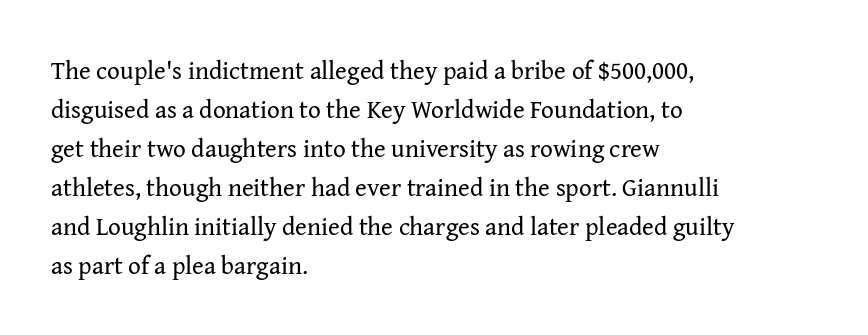
The image shows 25 px text type, upright; set left-aligned, normal line spacing (1.56x), normal letter spacing, not underlined.
